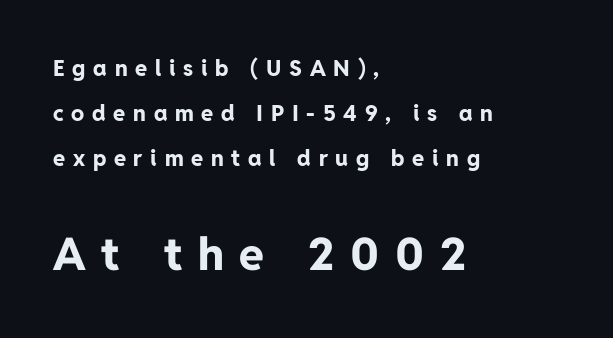
Q: Is the text bold? A: Yes.
Q: Is the text italic (slanted)? A: No, it is upright.
Q: Is the typeface a serif or a sans-serif typeface? A: Sans-serif.
Q: Is the text underlined? A: No.
Q: How is the paragraph aligned? A: Left-aligned.
Q: Is the spacing between letters normal or unusually wide? A: Unusually wide.
Q: Is the spacing between lines tight, normal or loose? A: Loose.
Q: Which block of text is set in a larger size, the first (top) or the second (bottom)? A: The second (bottom) one.
Q: Width (condensed, normal, or wide)? A: Normal.
Q: Stroke contrast? A: Low.
Q: x-height? A: Medium.
Q: Monospaced? A: No.
